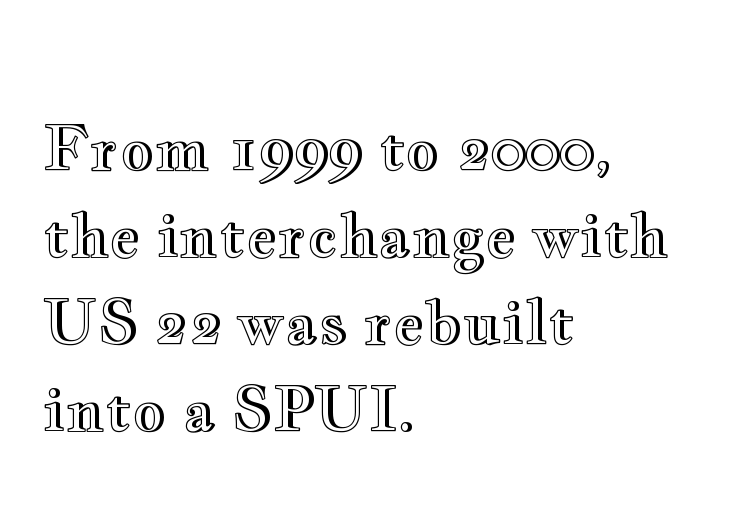
{"italic": "no", "width": "wide", "x_height": "small", "monospaced": "no", "underline": "no", "align": "left", "line_spacing": "normal", "line_spacing_ratio": 1.45, "letter_spacing": "normal", "letter_spacing_em": 0.0, "glyph_px": 60}
